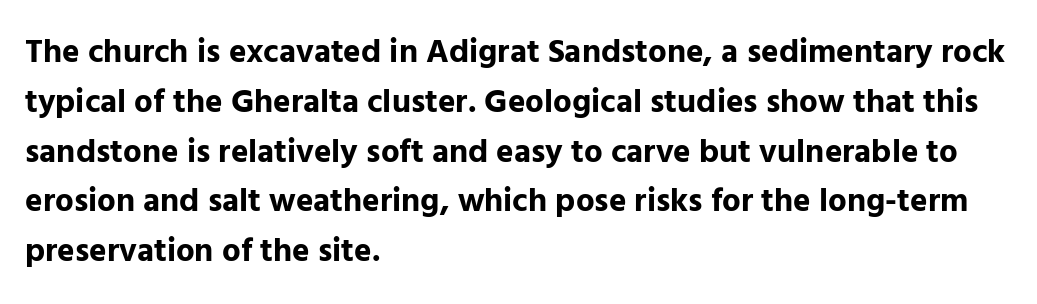
This sample uses an upright cut, with every glyph sitting square on the baseline. Grotesque or geometric, the face here clearly has no serifs. This rendering features lettering with no underline. A full-strength bold gives these letters their thick strokes. Think of a printed novel: that variable character pitch is what you see here. The text block is weighted toward the left margin, trailing off unevenly rightward.
